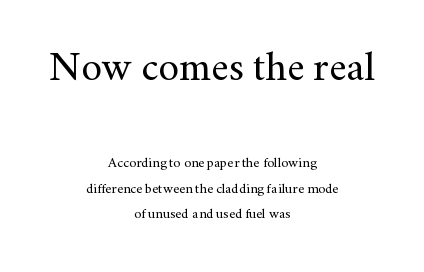
{"serif": "yes", "italic": "no", "bold": "no", "weight": "regular", "width": "normal", "stroke_contrast": "medium", "x_height": "small", "monospaced": "no", "underline": "no", "align": "center", "line_spacing_ratio": 1.82, "letter_spacing": "normal", "letter_spacing_em": 0.0, "larger_block": "first", "size_ratio": 2.93, "glyph_px": 41}
